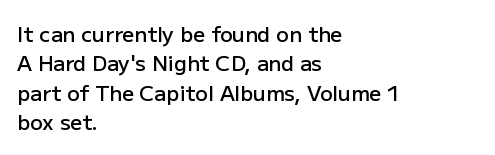
The image shows 21 px text type, upright; set left-aligned, normal line spacing (1.4x), normal letter spacing, not underlined.
